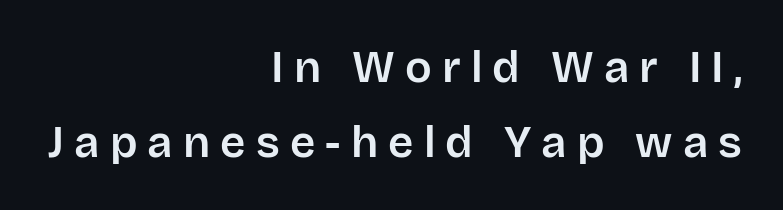
The font family rendered here belongs to the sans-serif group. Tall strokes in this sample are plumb rather than angled. Which margin do the lines hug? The right one — the left edge is uneven. Successive baselines arrive at the customary interval. Check under the words: just untouched page. Look at the tracking — it's clearly loosened, letters drifting apart.
